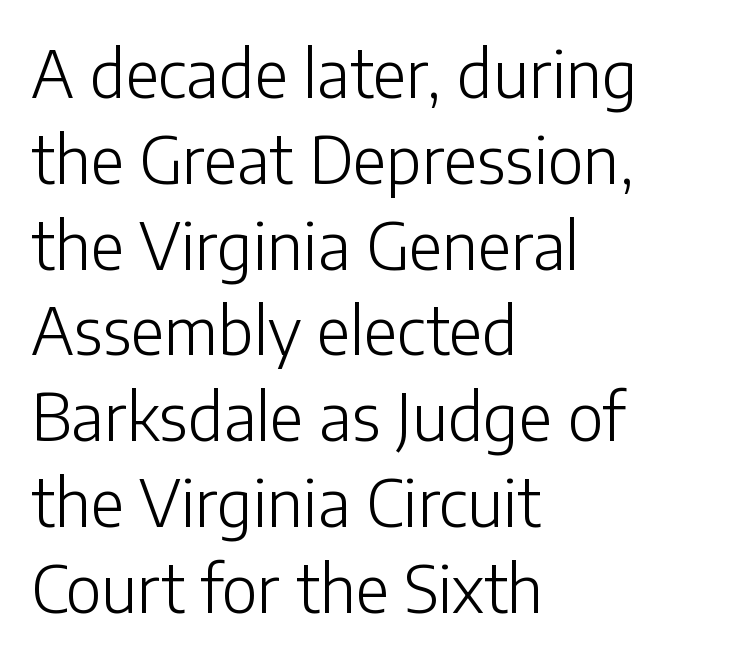
The image shows 65 px light sans-serif type, upright; set left-aligned, normal line spacing (1.32x), normal letter spacing, not underlined; low stroke contrast and a medium x-height.
